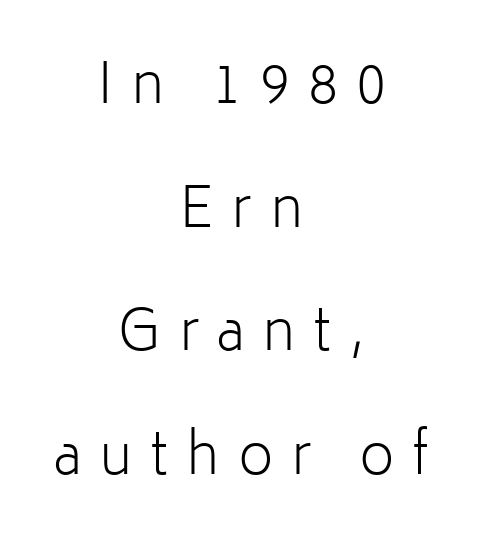
{"serif": "no", "italic": "no", "bold": "no", "weight": "light", "width": "normal", "stroke_contrast": "low", "x_height": "medium", "monospaced": "no", "underline": "no", "align": "center", "line_spacing": "loose", "line_spacing_ratio": 2.25, "letter_spacing": "wide", "letter_spacing_em": 0.32, "glyph_px": 55}
